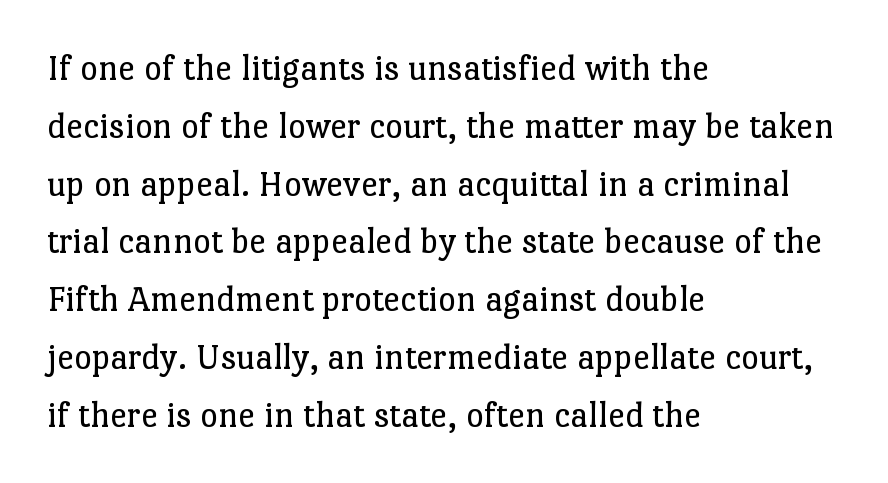
The image shows 38 px regular-weight serif type, upright; set left-aligned, normal line spacing (1.52x), normal letter spacing, not underlined; low stroke contrast and a medium x-height.
